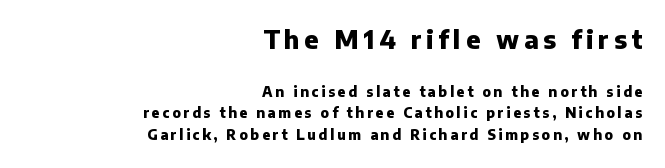
The image shows 25 px bold type, upright; set right-aligned, normal line spacing (1.55x), not underlined; the first (top) block is 1.79x larger.
